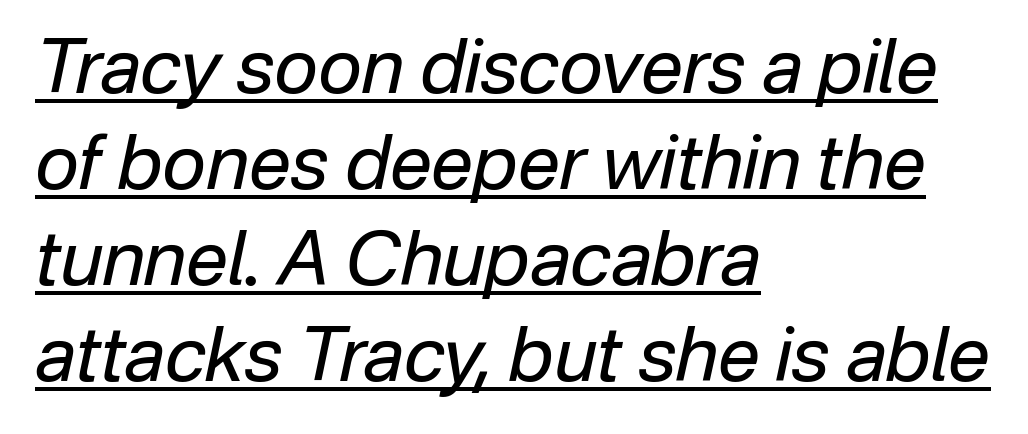
{"italic": "yes", "lean": "right", "slant_degrees": 12, "bold": "no", "weight": "regular", "width": "normal", "stroke_contrast": "low", "x_height": "medium", "monospaced": "no", "underline": "yes", "align": "left", "line_spacing": "normal", "line_spacing_ratio": 1.28, "letter_spacing": "normal", "letter_spacing_em": 0.0, "glyph_px": 75}
